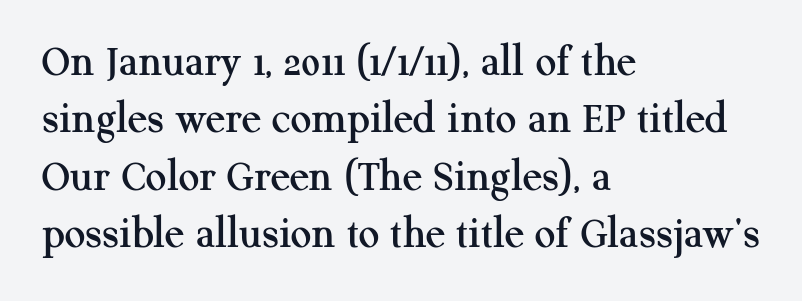
{"serif": "yes", "italic": "no", "width": "normal", "stroke_contrast": "medium", "x_height": "medium", "monospaced": "no", "underline": "no", "align": "left", "line_spacing": "normal", "line_spacing_ratio": 1.25, "letter_spacing": "normal", "letter_spacing_em": 0.0, "glyph_px": 46}
